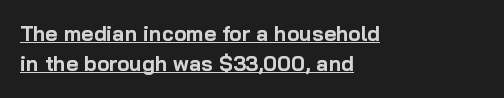
{"italic": "no", "bold": "yes", "underline": "yes", "align": "left", "line_spacing": "normal", "line_spacing_ratio": 1.43, "letter_spacing": "normal", "letter_spacing_em": 0.0, "glyph_px": 21}
